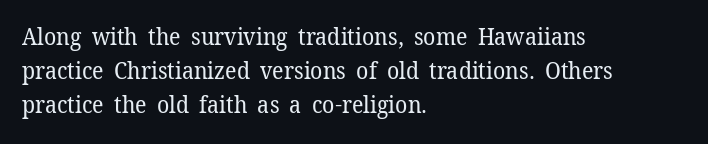
The image shows 23 px text type, upright; set left-aligned, normal line spacing (1.48x), normal letter spacing, not underlined.
